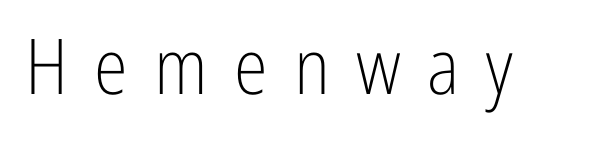
Q: Is the text bold? A: No.
Q: Is the text italic (slanted)? A: No, it is upright.
Q: Is the typeface a serif or a sans-serif typeface? A: Sans-serif.
Q: Is the text underlined? A: No.
Q: Is the spacing between letters normal or unusually wide? A: Unusually wide.
Q: Width (condensed, normal, or wide)? A: Condensed.
Q: Stroke contrast? A: Low.
Q: x-height? A: Medium.
Q: Monospaced? A: No.
